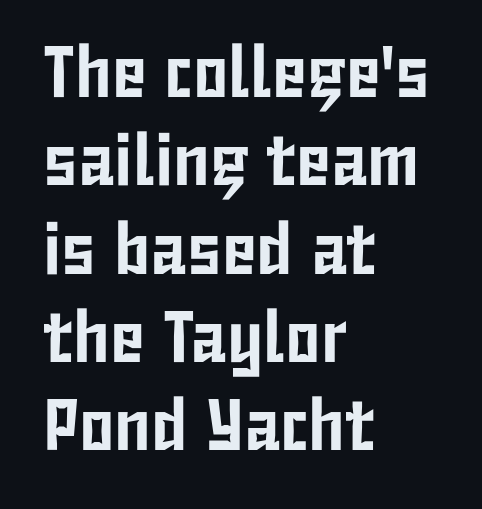
Q: Is the text italic (slanted)? A: No, it is upright.
Q: Is the typeface a serif or a sans-serif typeface? A: Sans-serif.
Q: Is the text underlined? A: No.
Q: How is the paragraph aligned? A: Left-aligned.
Q: Is the spacing between letters normal or unusually wide? A: Normal.
Q: Width (condensed, normal, or wide)? A: Condensed.
Q: Stroke contrast? A: Low.
Q: x-height? A: Medium.
Q: Monospaced? A: No.
